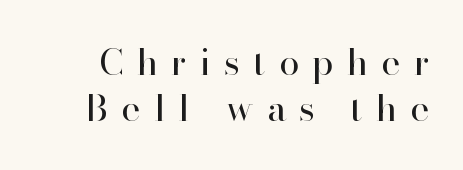
Q: Is the text bold? A: No.
Q: Is the text italic (slanted)? A: No, it is upright.
Q: Is the typeface a serif or a sans-serif typeface? A: Serif.
Q: Is the text underlined? A: No.
Q: Is the spacing between letters normal or unusually wide? A: Unusually wide.
Q: Is the spacing between lines tight, normal or loose? A: Normal.
Q: Width (condensed, normal, or wide)? A: Normal.
Q: Stroke contrast? A: High.
Q: x-height? A: Small.
Q: Monospaced? A: No.
